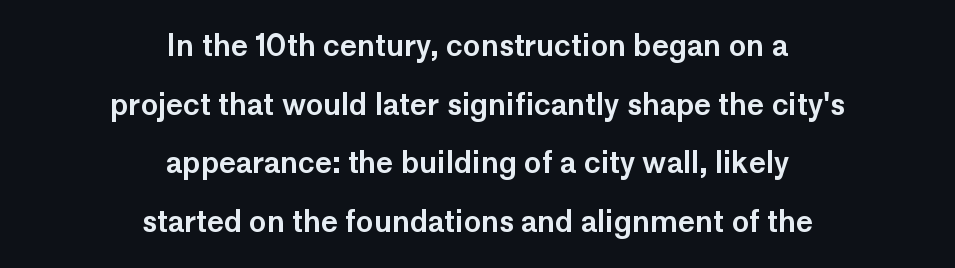
The image shows 29 px sans-serif type, upright; set centered, loose line spacing (2.02x), normal letter spacing, not underlined; low stroke contrast and a medium x-height.
